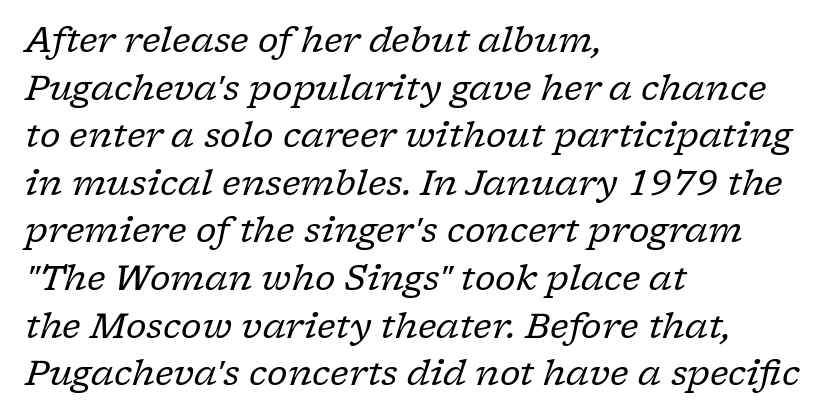
Q: Is the text bold? A: No.
Q: Is the text italic (slanted)? A: Yes, it leans right by about 17 degrees.
Q: Is the typeface a serif or a sans-serif typeface? A: Serif.
Q: Is the text underlined? A: No.
Q: How is the paragraph aligned? A: Left-aligned.
Q: Is the spacing between letters normal or unusually wide? A: Normal.
Q: Is the spacing between lines tight, normal or loose? A: Normal.
Q: Width (condensed, normal, or wide)? A: Normal.
Q: Stroke contrast? A: Low.
Q: x-height? A: Medium.
Q: Monospaced? A: No.
